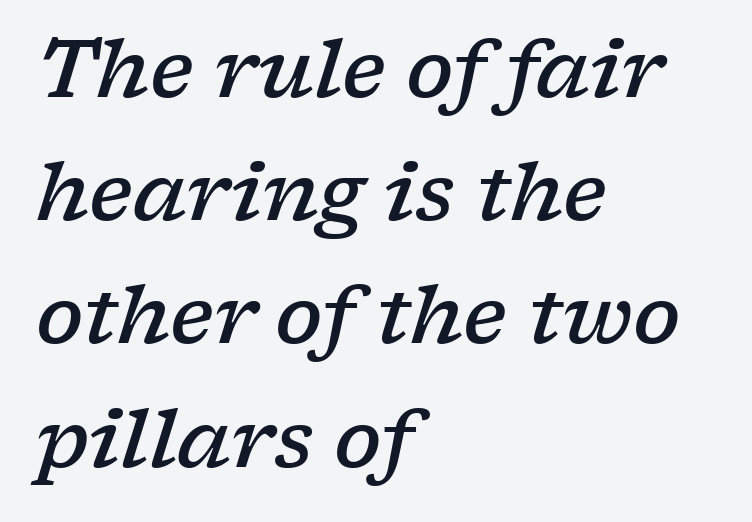
{"serif": "yes", "italic": "yes", "lean": "right", "slant_degrees": 17, "bold": "semi", "weight": "semibold", "width": "wide", "stroke_contrast": "low", "x_height": "medium", "monospaced": "no", "underline": "no", "align": "left", "line_spacing": "normal", "line_spacing_ratio": 1.56, "letter_spacing": "normal", "letter_spacing_em": 0.0, "glyph_px": 79}
